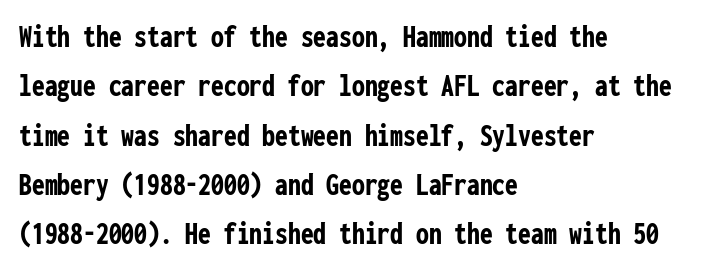
No word sits above an underline. This is the regular roman posture of the typeface. These lines are rendered in a fixed-pitch font. Horizontal alignment here is leftward, the default for most running prose.
